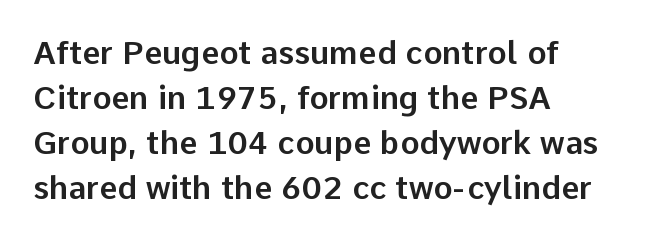
{"serif": "no", "italic": "no", "width": "normal", "stroke_contrast": "low", "x_height": "medium", "monospaced": "no", "underline": "no", "align": "left", "line_spacing": "normal", "line_spacing_ratio": 1.41, "letter_spacing": "normal", "letter_spacing_em": 0.0, "glyph_px": 32}
